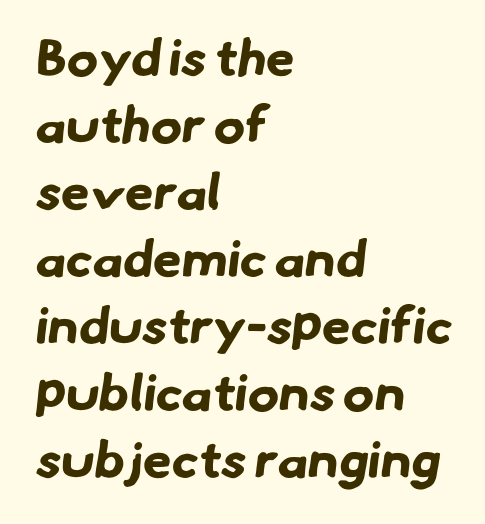
Is the letter spacing exaggerated? No — it looks like the ordinary default. The glyphs in this specimen are sans serif. Vertical spacing — default. Notice how the passage keeps a crisp vertical edge on the left only.
